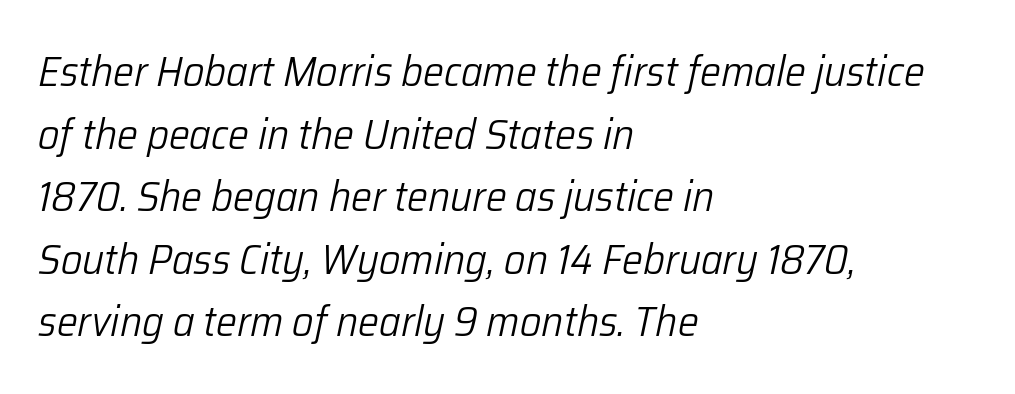
Tracking value appears to be zero — textbook default spacing. The rendering applies a slant to the glyphs. Interline gaps are of average width in this sample. The rendering uses natural spacing where letterforms have individual widths. The characters are drawn with everyday or finer stroke widths. Alignment: flush left.
